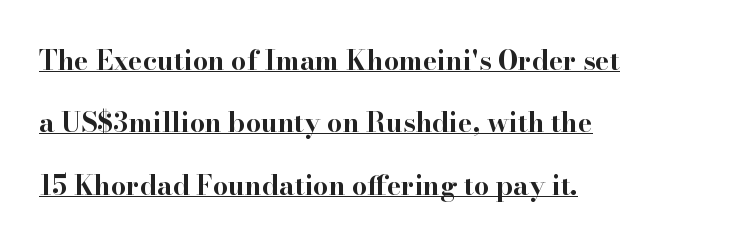
The image shows 27 px bold type, upright; set left-aligned, loose line spacing (2.31x), normal letter spacing, underlined.
